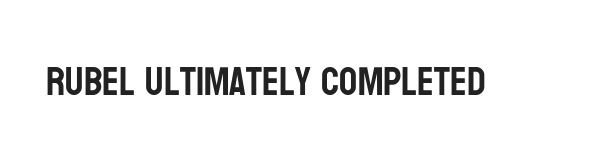
The image shows 40 px condensed sans-serif type, upright; set normal letter spacing, not underlined; low stroke contrast and a large x-height.
